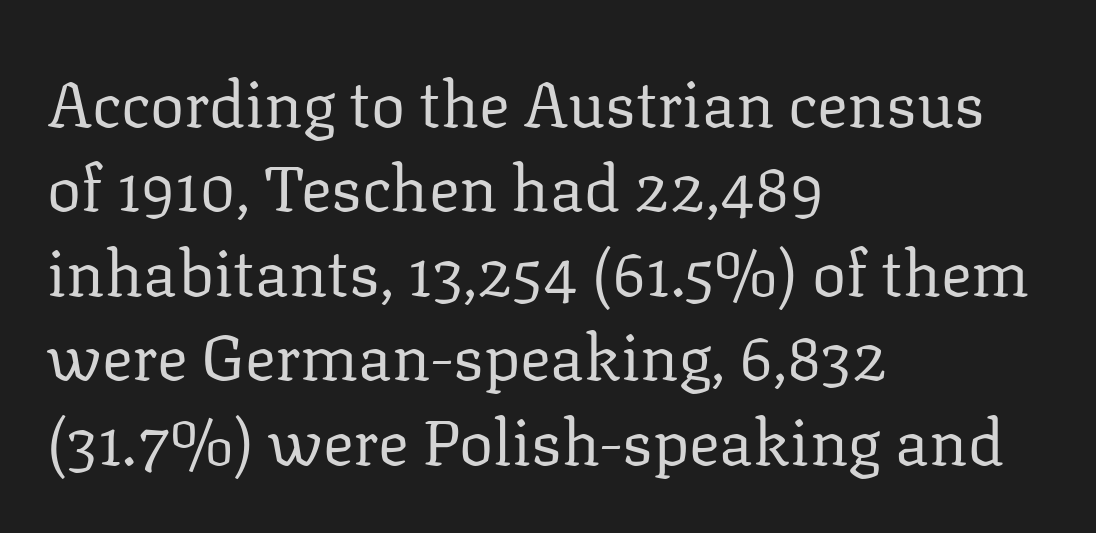
{"serif": "yes", "italic": "no", "bold": "no", "weight": "regular", "width": "normal", "stroke_contrast": "low", "x_height": "medium", "monospaced": "no", "underline": "no", "align": "left", "line_spacing": "normal", "line_spacing_ratio": 1.32, "letter_spacing": "normal", "letter_spacing_em": 0.0, "glyph_px": 64}
